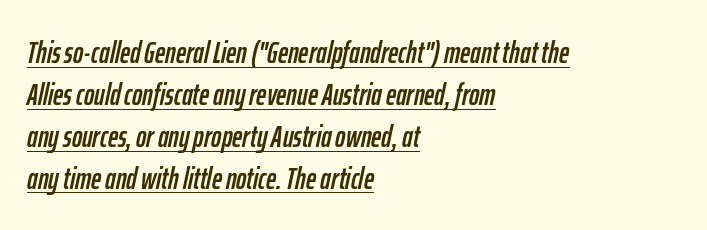
Caption: standard tracking, unaltered. The text carries the slant typical of an italic or oblique font. This rendering uses left alignment, leaving the right contour irregular. The words here are underlined. The rendering uses a moderate line-height, typical for paragraphs.
